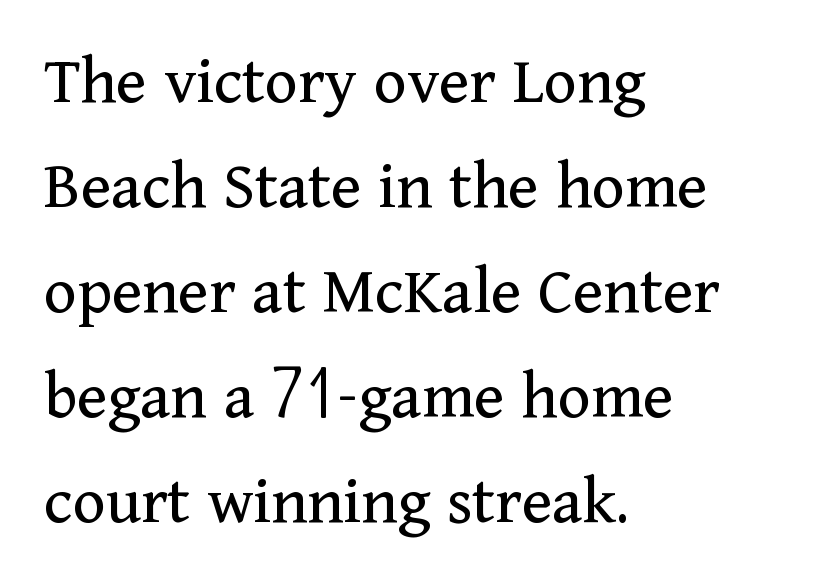
Q: Is the text bold? A: No.
Q: Is the text italic (slanted)? A: No, it is upright.
Q: Is the typeface a serif or a sans-serif typeface? A: Serif.
Q: Is the text underlined? A: No.
Q: How is the paragraph aligned? A: Left-aligned.
Q: Is the spacing between letters normal or unusually wide? A: Normal.
Q: Is the spacing between lines tight, normal or loose? A: Normal.
Q: Width (condensed, normal, or wide)? A: Normal.
Q: Stroke contrast? A: Medium.
Q: x-height? A: Medium.
Q: Monospaced? A: No.
